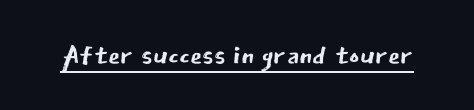
Q: Is the text bold? A: No.
Q: Is the text italic (slanted)? A: No, it is upright.
Q: Is the typeface a serif or a sans-serif typeface? A: Sans-serif.
Q: Is the text underlined? A: Yes.
Q: Is the spacing between letters normal or unusually wide? A: Normal.
Q: Width (condensed, normal, or wide)? A: Normal.
Q: Stroke contrast? A: Low.
Q: x-height? A: Medium.
Q: Monospaced? A: No.
